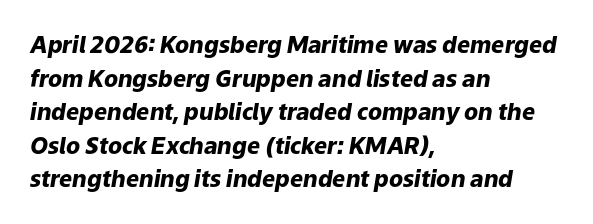
Q: Is the text bold? A: Yes.
Q: Is the text italic (slanted)? A: Yes, it leans right by about 9 degrees.
Q: Is the text underlined? A: No.
Q: How is the paragraph aligned? A: Left-aligned.
Q: Is the spacing between letters normal or unusually wide? A: Normal.
Q: Is the spacing between lines tight, normal or loose? A: Normal.
